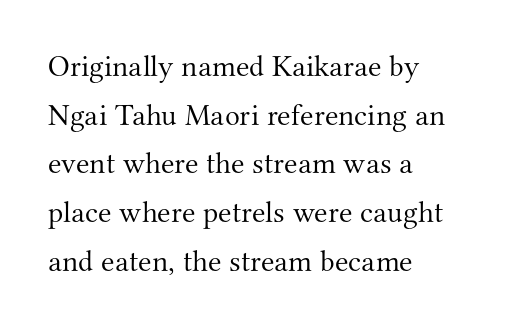
Q: Is the text bold? A: No.
Q: Is the text italic (slanted)? A: No, it is upright.
Q: Is the typeface a serif or a sans-serif typeface? A: Serif.
Q: Is the text underlined? A: No.
Q: How is the paragraph aligned? A: Left-aligned.
Q: Is the spacing between letters normal or unusually wide? A: Normal.
Q: Is the spacing between lines tight, normal or loose? A: Normal.
Q: Width (condensed, normal, or wide)? A: Normal.
Q: Stroke contrast? A: Medium.
Q: x-height? A: Small.
Q: Monospaced? A: No.
